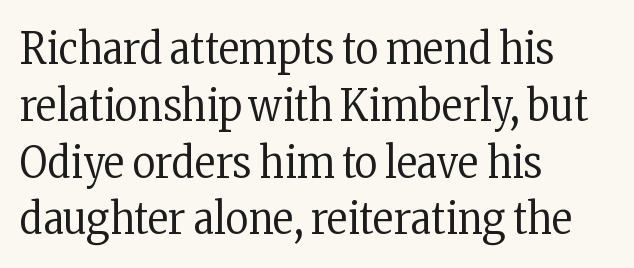
Q: Is the text bold? A: No.
Q: Is the text italic (slanted)? A: No, it is upright.
Q: Is the typeface a serif or a sans-serif typeface? A: Serif.
Q: Is the text underlined? A: No.
Q: How is the paragraph aligned? A: Left-aligned.
Q: Is the spacing between letters normal or unusually wide? A: Normal.
Q: Is the spacing between lines tight, normal or loose? A: Normal.
Q: Width (condensed, normal, or wide)? A: Condensed.
Q: Stroke contrast? A: Low.
Q: x-height? A: Medium.
Q: Monospaced? A: No.
